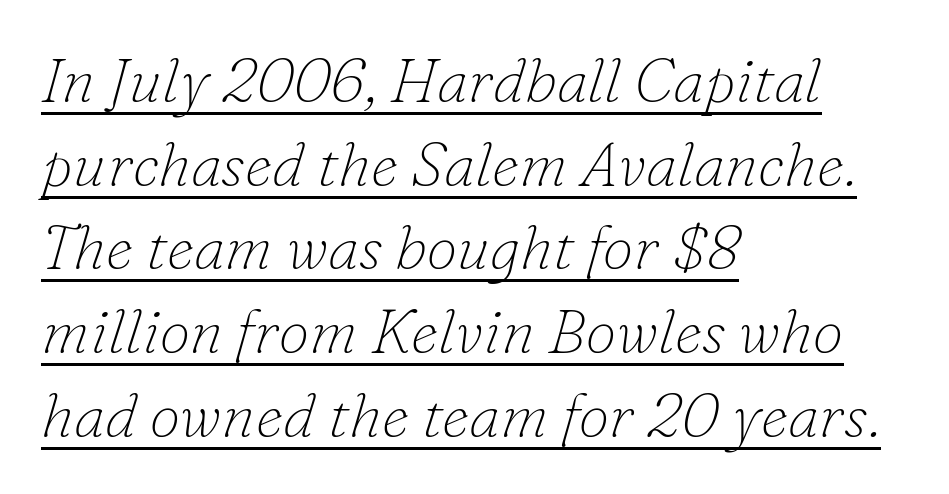
One glance says typical: line gaps are just what's usual. The font family rendered here belongs to the serif group. Like a heading marked for emphasis, these lines bear an underscore. The lines in this sample share a left origin and differ only in where they stop. There's an unmistakable incline to the writing here. A typesetter would call this zero additional tracking.
